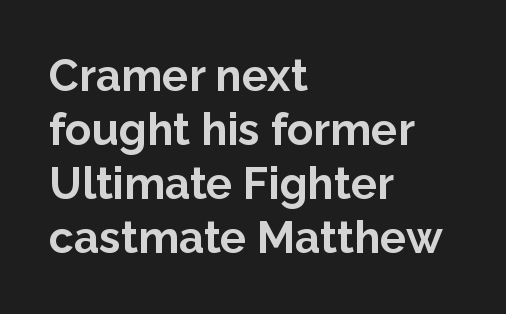
Q: Is the text bold? A: Yes.
Q: Is the text italic (slanted)? A: No, it is upright.
Q: Is the typeface a serif or a sans-serif typeface? A: Sans-serif.
Q: Is the text underlined? A: No.
Q: How is the paragraph aligned? A: Left-aligned.
Q: Is the spacing between letters normal or unusually wide? A: Normal.
Q: Width (condensed, normal, or wide)? A: Normal.
Q: Stroke contrast? A: Low.
Q: x-height? A: Medium.
Q: Monospaced? A: No.
